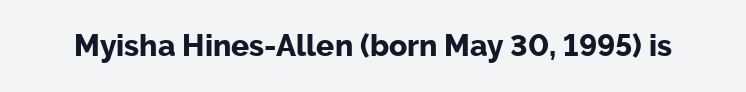
The specimen reads as upright at a glance. In terms of letterform style, serifs are entirely absent. What stands out about the letter spacing? Nothing — it is the standard amount. Chunky letters — that's bold for sure. Proportional: the letters do not fall into vertical columns. Check under the words: just untouched page.
